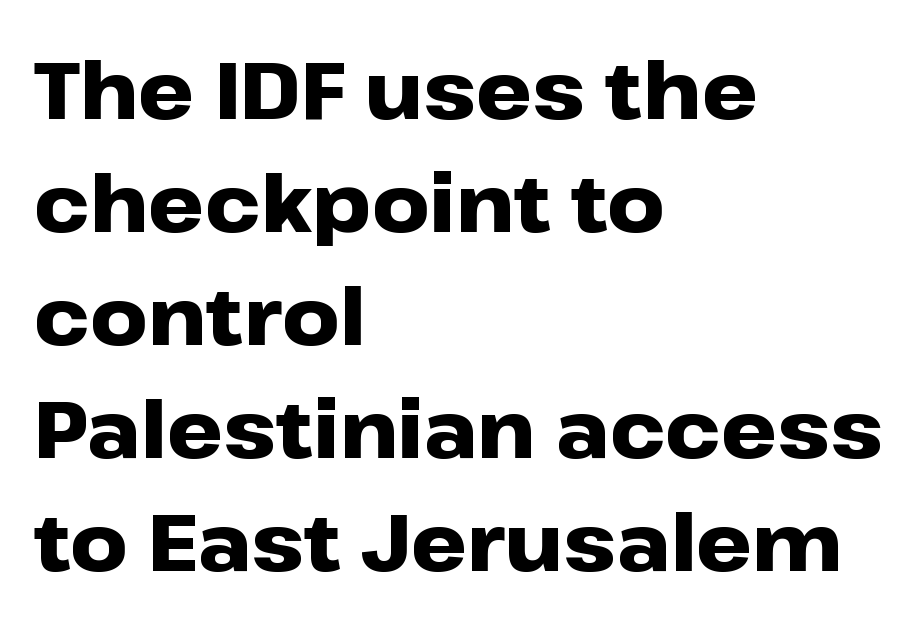
{"serif": "no", "italic": "no", "bold": "yes", "weight": "heavy", "width": "wide", "stroke_contrast": "low", "x_height": "medium", "monospaced": "no", "underline": "no", "align": "left", "line_spacing": "normal", "line_spacing_ratio": 1.43, "letter_spacing": "normal", "letter_spacing_em": 0.0, "glyph_px": 79}
